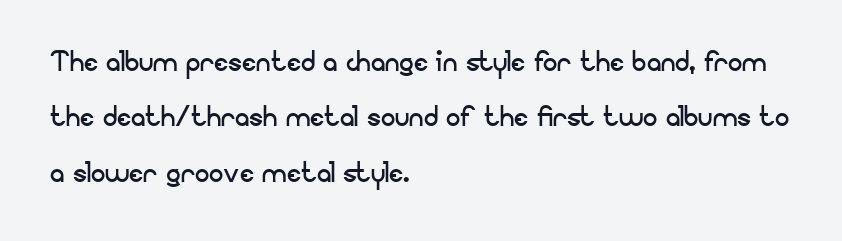
Q: Is the text bold? A: No.
Q: Is the text italic (slanted)? A: No, it is upright.
Q: Is the typeface a serif or a sans-serif typeface? A: Sans-serif.
Q: Is the text underlined? A: No.
Q: How is the paragraph aligned? A: Left-aligned.
Q: Is the spacing between letters normal or unusually wide? A: Normal.
Q: Is the spacing between lines tight, normal or loose? A: Normal.
Q: Width (condensed, normal, or wide)? A: Normal.
Q: Stroke contrast? A: Low.
Q: x-height? A: Small.
Q: Monospaced? A: No.
